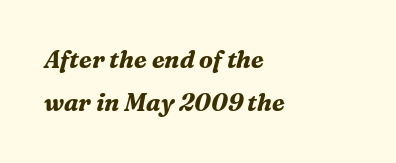
{"italic": "yes", "lean": "right", "slant_degrees": 16, "bold": "yes", "underline": "no", "align": "left", "line_spacing_ratio": 1.8, "letter_spacing": "normal", "letter_spacing_em": 0.0, "glyph_px": 24}
